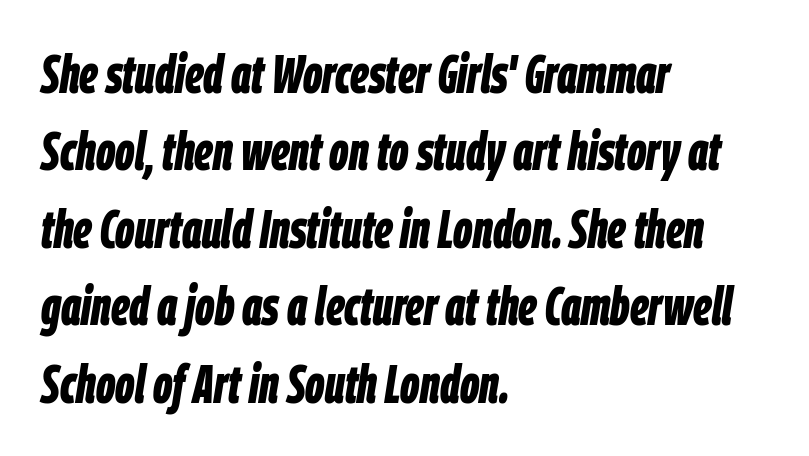
Glyph-to-glyph distance matches everyday printed text. Anything drawn beneath the words? Only blank space. Visually the block forms a straight wall on the left and a jagged coastline on the right. Rendered with sloped, italic letterforms. Whoever set this chose a conventional vertical rhythm. Chunky letters — that's bold for sure.
